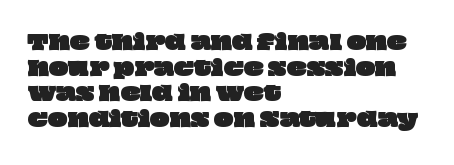
Q: Is the text underlined? A: No.
Q: How is the paragraph aligned? A: Left-aligned.
Q: Is the spacing between letters normal or unusually wide? A: Normal.
